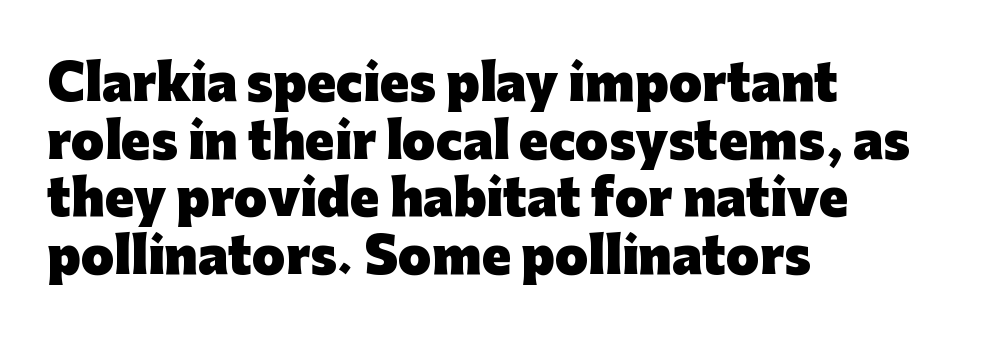
Q: Is the text bold? A: Yes.
Q: Is the text italic (slanted)? A: No, it is upright.
Q: Is the typeface a serif or a sans-serif typeface? A: Sans-serif.
Q: Is the text underlined? A: No.
Q: How is the paragraph aligned? A: Left-aligned.
Q: Is the spacing between letters normal or unusually wide? A: Normal.
Q: Width (condensed, normal, or wide)? A: Normal.
Q: Stroke contrast? A: Low.
Q: x-height? A: Medium.
Q: Monospaced? A: No.
